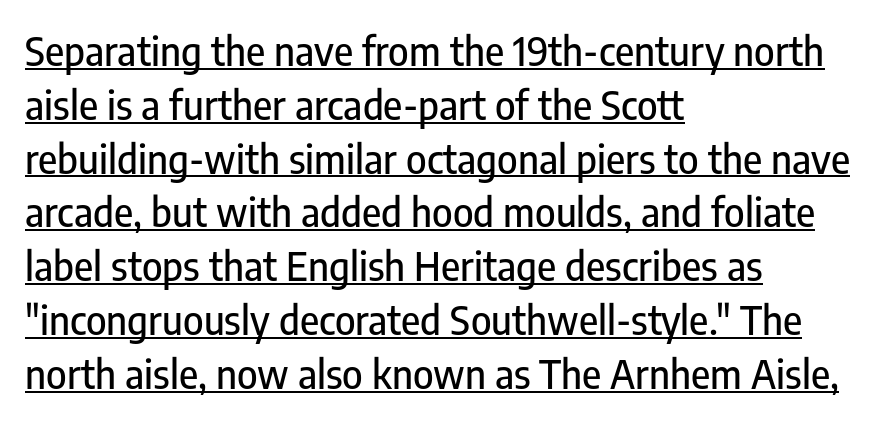
{"serif": "no", "italic": "no", "width": "condensed", "stroke_contrast": "low", "x_height": "medium", "monospaced": "no", "underline": "yes", "align": "left", "line_spacing": "normal", "line_spacing_ratio": 1.38, "letter_spacing": "normal", "letter_spacing_em": 0.0, "glyph_px": 39}
